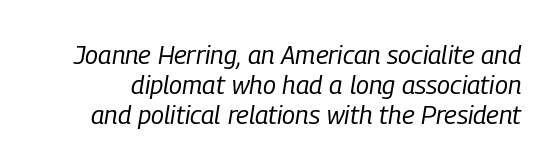
The typesetting does not lean heavy: it is not bold. The whole block is typeset with a tilt. Standard letterfit; no display-style spreading of the glyphs. The space beneath each line is pristine and unruled. Rows of type sit shoulder to shoulder in the vertical direction.
